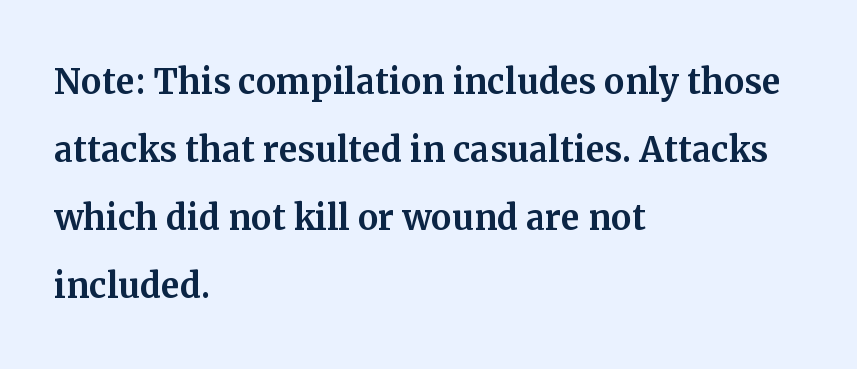
Any mark beneath the type? The region is blank. The passage shown is typed in a proportional face where columns would drift. Letter spacing: default. Alignment: flush left.
